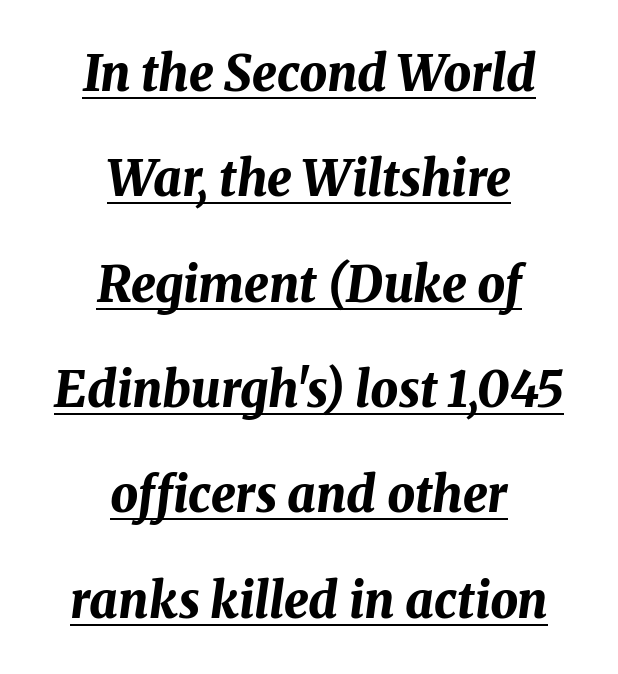
The image shows 49 px bold type, italic (leaning right); set centered, loose line spacing (2.15x), normal letter spacing, underlined; medium stroke contrast and a medium x-height.
